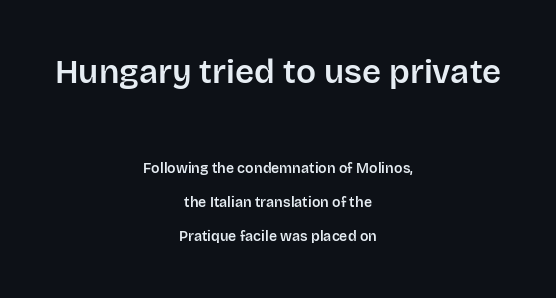
The image shows 33 px sans-serif type, upright; set centered, loose line spacing (2.44x), normal letter spacing, not underlined; the first (top) block is 2.36x larger; low stroke contrast and a large x-height.
